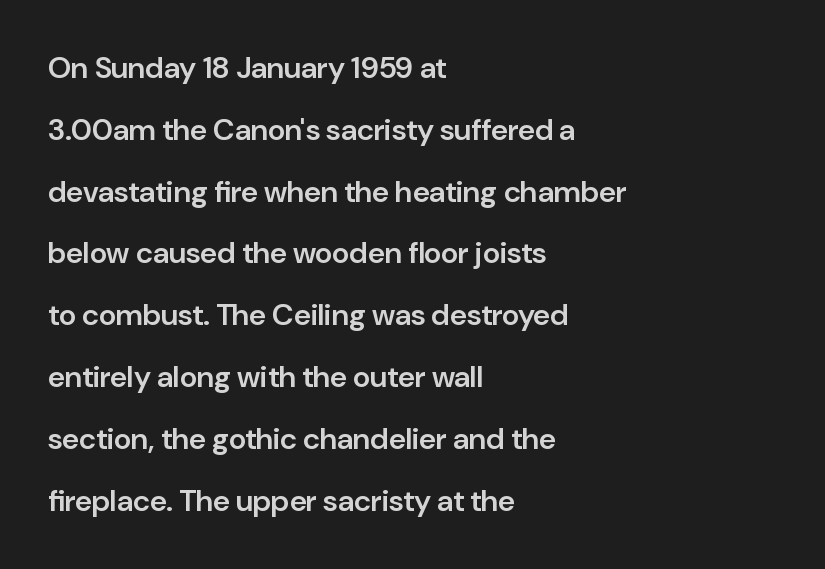
{"serif": "no", "italic": "no", "bold": "semi", "weight": "semibold", "width": "normal", "stroke_contrast": "low", "x_height": "medium", "monospaced": "no", "underline": "no", "align": "left", "line_spacing": "loose", "line_spacing_ratio": 2.06, "letter_spacing": "normal", "letter_spacing_em": 0.0, "glyph_px": 30}
